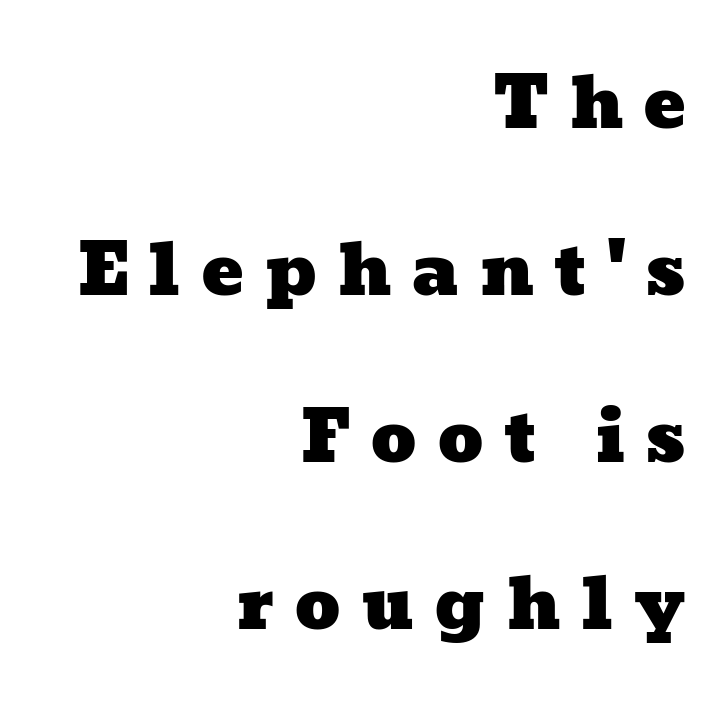
Q: Is the text underlined? A: No.
Q: How is the paragraph aligned? A: Right-aligned.
Q: Is the spacing between letters normal or unusually wide? A: Unusually wide.
Q: Is the spacing between lines tight, normal or loose? A: Loose.
Q: Width (condensed, normal, or wide)? A: Wide.
Q: Stroke contrast? A: Low.
Q: x-height? A: Medium.
Q: Monospaced? A: No.
